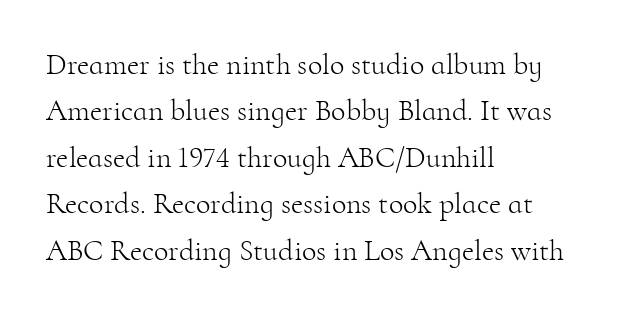
{"serif": "yes", "italic": "no", "bold": "no", "weight": "light", "width": "normal", "stroke_contrast": "high", "x_height": "small", "monospaced": "no", "underline": "no", "align": "left", "line_spacing": "normal", "line_spacing_ratio": 1.55, "letter_spacing": "normal", "letter_spacing_em": 0.0, "glyph_px": 30}
